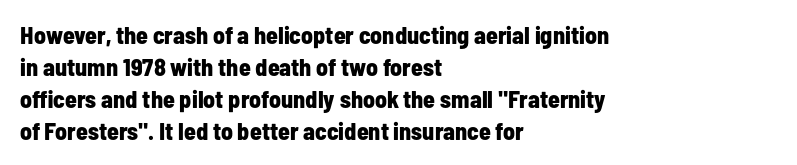
{"italic": "no", "bold": "yes", "underline": "no", "align": "left", "line_spacing": "normal", "line_spacing_ratio": 1.33, "letter_spacing": "normal", "letter_spacing_em": 0.0, "glyph_px": 24}
